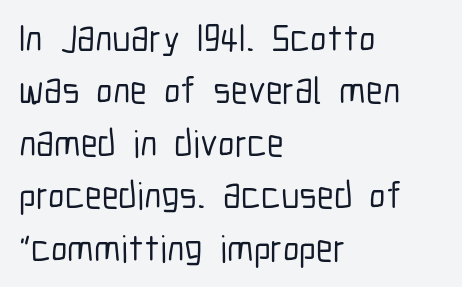
{"serif": "no", "italic": "no", "width": "condensed", "stroke_contrast": "low", "x_height": "medium", "monospaced": "no", "underline": "no", "align": "left", "line_spacing": "normal", "line_spacing_ratio": 1.38, "letter_spacing": "normal", "letter_spacing_em": 0.0, "glyph_px": 38}
